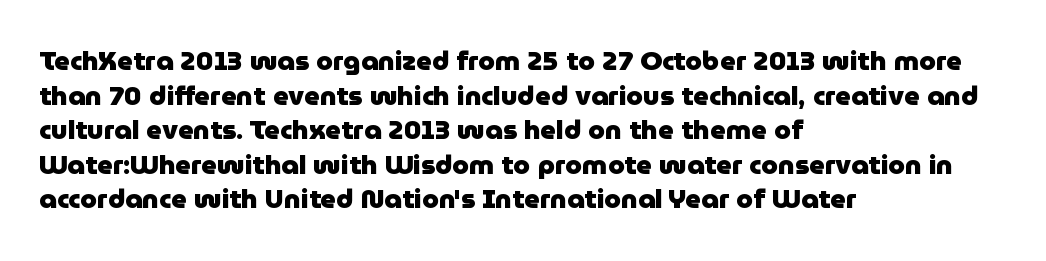
Compared with typical body copy, the letter spacing here is the same. The setting favours the left margin, as ordinary paragraphs usually do. Heft: maximum for text — a bold. Beneath every word, the page is bare. Successive baselines arrive at the customary interval. These lines were composed using upright roman letters.
